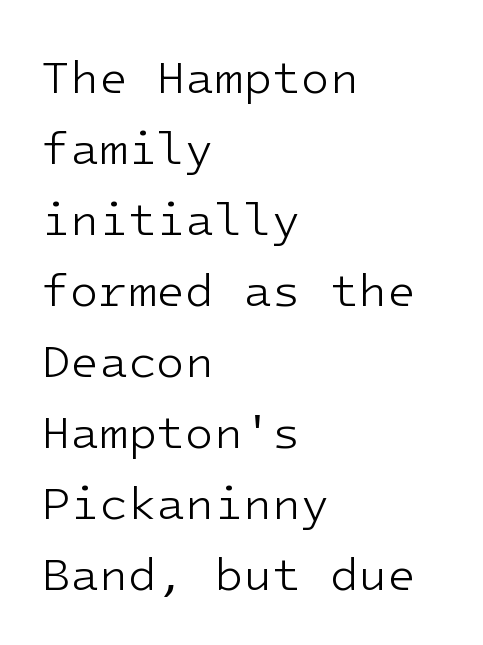
The image shows 47 px light sans-serif type, upright, monospaced; set left-aligned, normal line spacing (1.51x), normal letter spacing, not underlined; low stroke contrast and a medium x-height.
